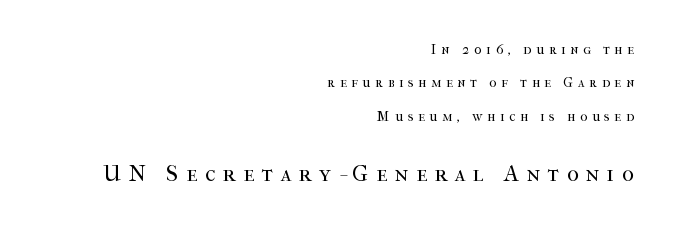
The image shows 23 px text type, upright; set right-aligned, loose line spacing (2.39x), unusually wide letter spacing (+0.33 em), not underlined; the second (bottom) block is 1.64x larger.
